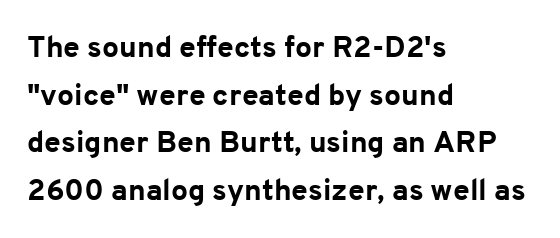
The image shows 30 px bold sans-serif type, upright; set left-aligned, normal line spacing (1.59x), normal letter spacing, not underlined; low stroke contrast and a medium x-height.
